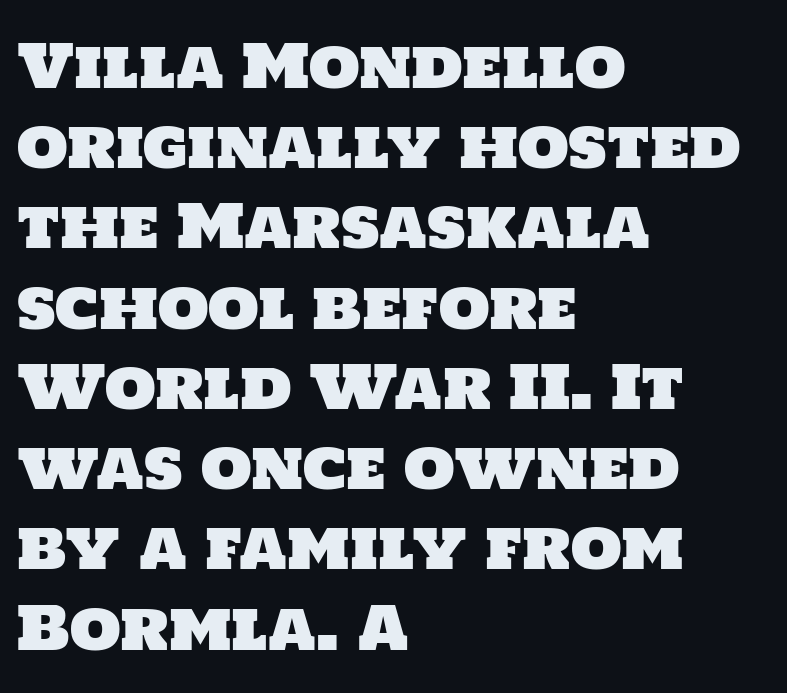
The image shows 59 px sans-serif type; set left-aligned, normal line spacing (1.36x), normal letter spacing, not underlined; low stroke contrast and a large x-height.
